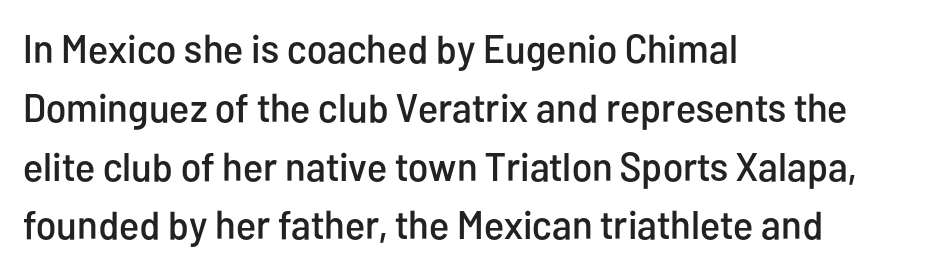
Q: Is the text italic (slanted)? A: No, it is upright.
Q: Is the typeface a serif or a sans-serif typeface? A: Sans-serif.
Q: Is the text underlined? A: No.
Q: How is the paragraph aligned? A: Left-aligned.
Q: Is the spacing between letters normal or unusually wide? A: Normal.
Q: Is the spacing between lines tight, normal or loose? A: Normal.
Q: Width (condensed, normal, or wide)? A: Condensed.
Q: Stroke contrast? A: Low.
Q: x-height? A: Medium.
Q: Monospaced? A: No.
